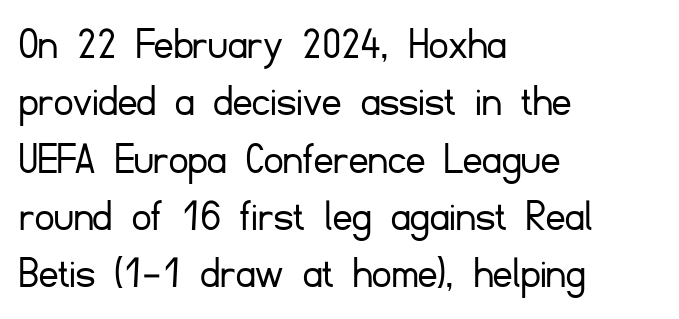
{"serif": "no", "italic": "no", "bold": "no", "weight": "light", "width": "normal", "stroke_contrast": "low", "x_height": "small", "monospaced": "no", "underline": "no", "align": "left", "line_spacing_ratio": 1.22, "letter_spacing": "normal", "letter_spacing_em": 0.0, "glyph_px": 47}
